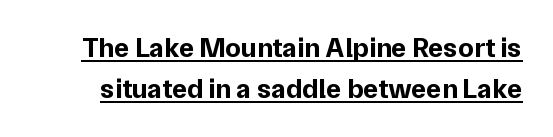
The image shows 28 px bold sans-serif type, upright; set normal line spacing (1.47x), normal letter spacing, underlined; low stroke contrast and a medium x-height.
